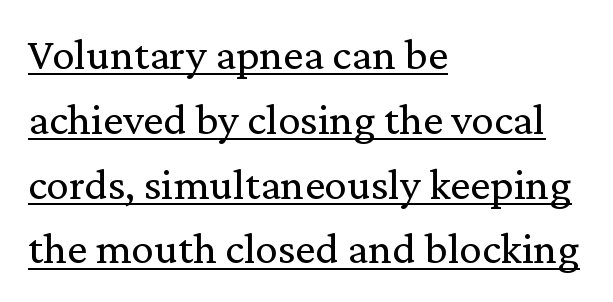
This is serif lettering, the kind often seen in printed books. The space between consecutive lines is moderate. The paragraph has a hard left edge and a soft right edge. Stroke thickness stays within the range of a standard reading face or lighter.
